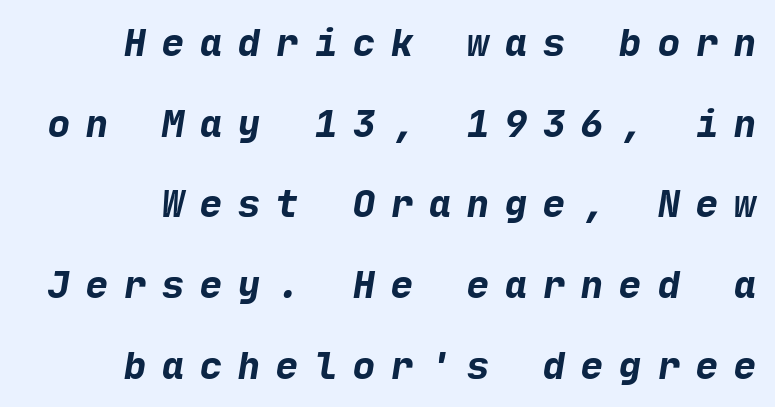
The image shows 37 px bold sans-serif type; set loose line spacing (2.18x), unusually wide letter spacing (+0.43 em), not underlined; low stroke contrast and a medium x-height.
